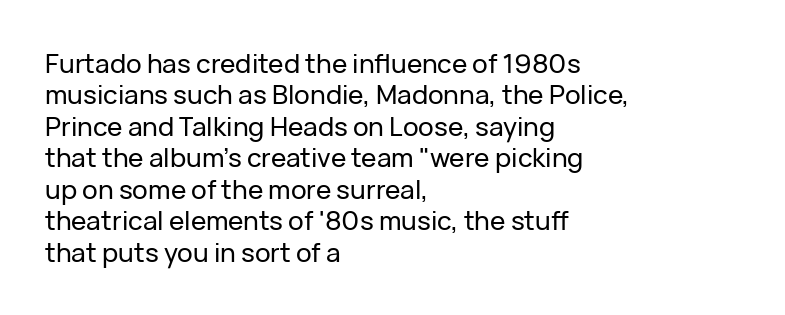
Tracking value appears to be zero — textbook default spacing. Rendered with straight, roman letterforms. Short and long lines alike share a common starting point at left. A bare baseline throughout the passage.
